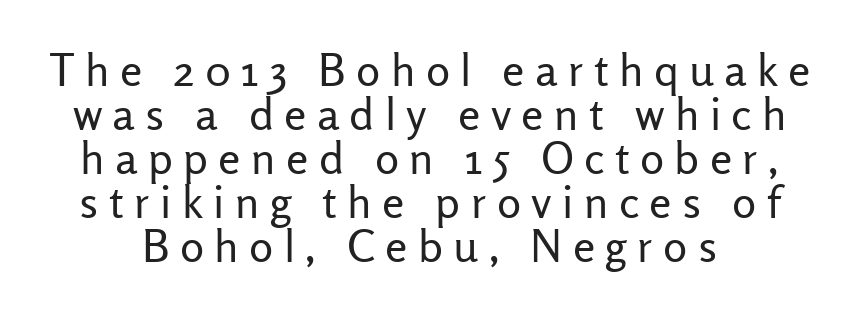
The image shows 45 px regular-weight sans-serif type, upright; set tight line spacing (0.98x), unusually wide letter spacing (+0.23 em), not underlined; low stroke contrast and a medium x-height.
